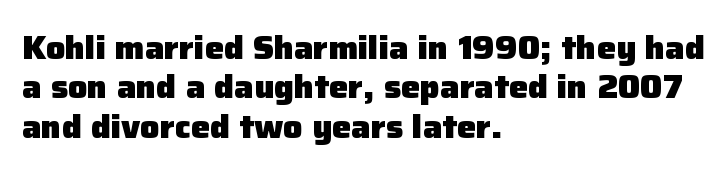
The image shows 32 px heavy sans-serif type, upright; set left-aligned, line spacing 1.23x, normal letter spacing, not underlined; low stroke contrast and a medium x-height.
